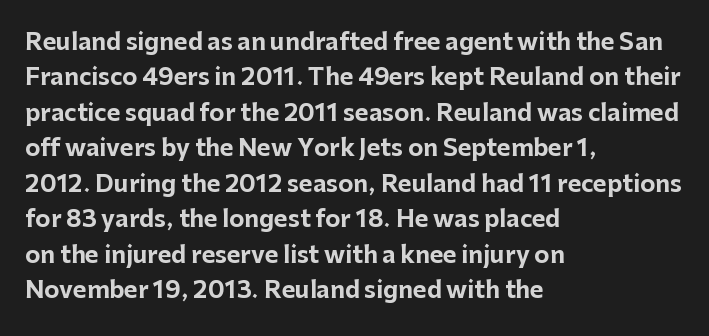
The strip under each line holds only bare page. The designer left line spacing at the default. Typeset ragged right — the left edge is the straight one. Heavy-handed strokes throughout: this text is bold.
